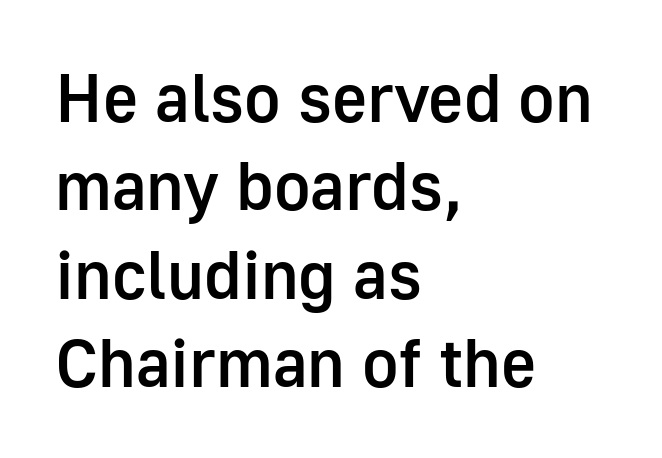
{"serif": "no", "italic": "no", "bold": "semi", "weight": "semibold", "width": "normal", "stroke_contrast": "low", "x_height": "medium", "monospaced": "no", "underline": "no", "align": "left", "line_spacing": "normal", "line_spacing_ratio": 1.3, "letter_spacing": "normal", "letter_spacing_em": 0.0, "glyph_px": 68}
